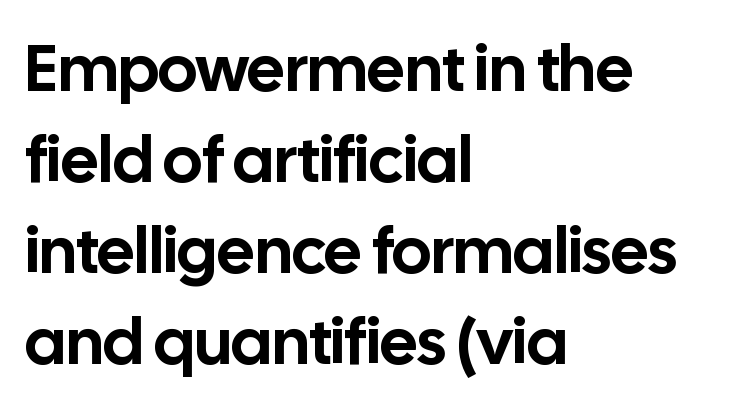
The image shows 66 px sans-serif type, upright; set left-aligned, normal line spacing (1.38x), normal letter spacing, not underlined; low stroke contrast and a medium x-height.
